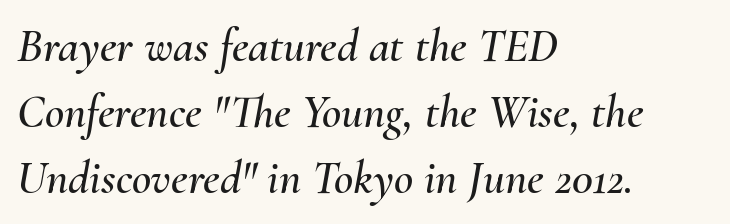
It's the slanting kind of type. Evenly set lines give the paragraph a standard silhouette. No word sits above an underline. Left-aligned paragraph, ragged on the right. Students, note that the glyphs here touch the page at normal intervals. You could not count columns in this text — the font is proportionally spaced.
